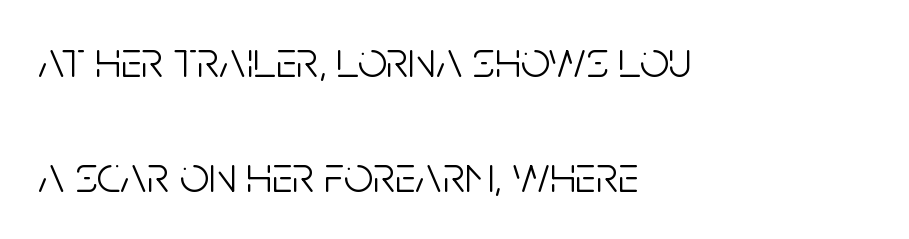
{"serif": "no", "italic": "no", "bold": "no", "weight": "light", "width": "condensed", "stroke_contrast": "low", "x_height": "large", "monospaced": "no", "underline": "no", "align": "left", "line_spacing": "loose", "line_spacing_ratio": 2.22, "letter_spacing": "normal", "letter_spacing_em": 0.0, "glyph_px": 52}
